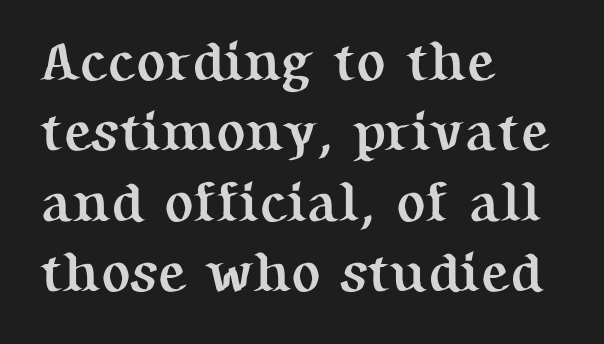
The image shows 55 px semibold serif type, upright; set left-aligned, normal line spacing (1.28x), normal letter spacing, not underlined; medium stroke contrast and a medium x-height.
